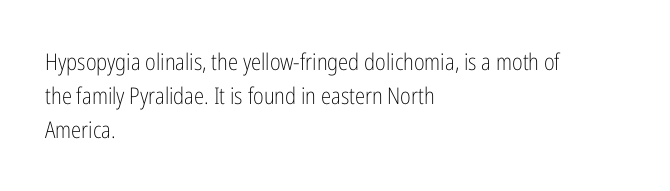
Q: Is the text bold? A: No.
Q: Is the text italic (slanted)? A: No, it is upright.
Q: Is the text underlined? A: No.
Q: How is the paragraph aligned? A: Left-aligned.
Q: Is the spacing between letters normal or unusually wide? A: Normal.
Q: Is the spacing between lines tight, normal or loose? A: Normal.
